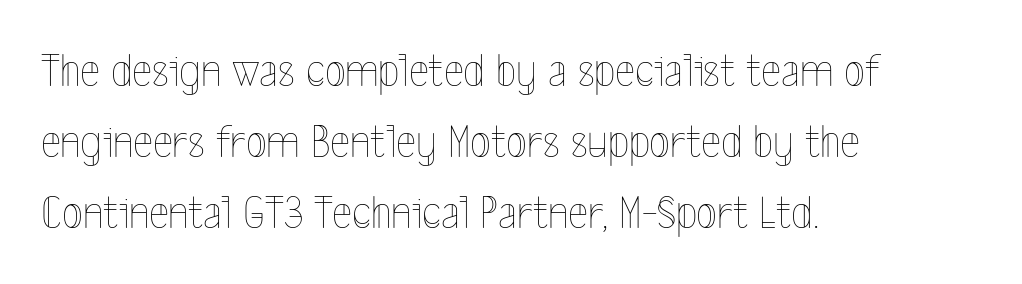
The image shows 48 px thin, condensed type, upright; set left-aligned, normal line spacing (1.48x), normal letter spacing, not underlined; a medium x-height.
